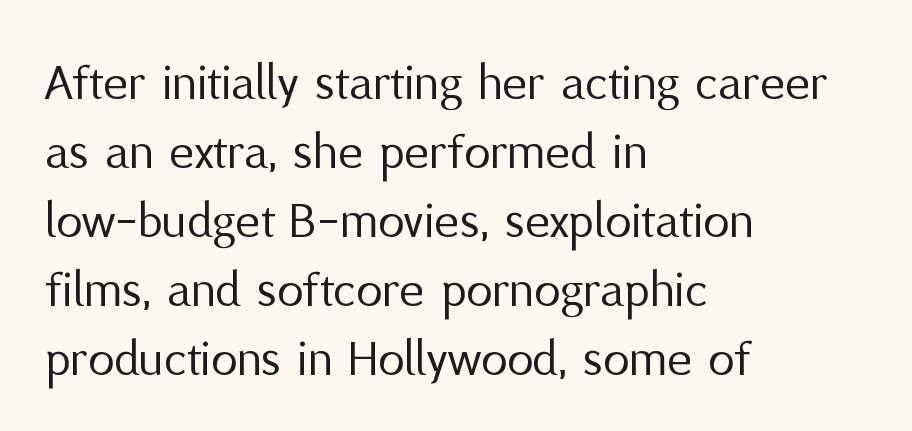
Q: Is the text bold? A: No.
Q: Is the text italic (slanted)? A: No, it is upright.
Q: Is the typeface a serif or a sans-serif typeface? A: Sans-serif.
Q: Is the text underlined? A: No.
Q: How is the paragraph aligned? A: Left-aligned.
Q: Is the spacing between letters normal or unusually wide? A: Normal.
Q: Is the spacing between lines tight, normal or loose? A: Normal.
Q: Width (condensed, normal, or wide)? A: Normal.
Q: Stroke contrast? A: Medium.
Q: x-height? A: Medium.
Q: Monospaced? A: No.
